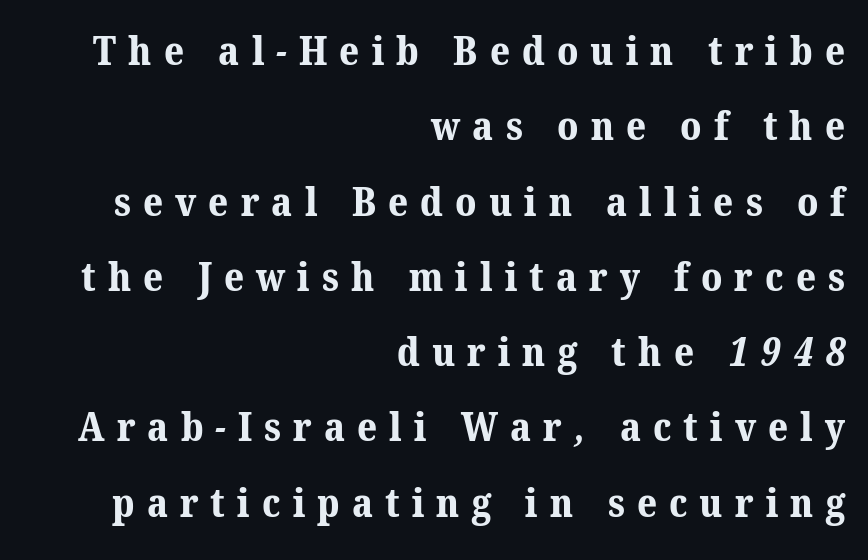
{"serif": "yes", "bold": "yes", "weight": "bold", "width": "normal", "stroke_contrast": "medium", "x_height": "medium", "monospaced": "no", "underline": "no", "align": "right", "line_spacing": "loose", "line_spacing_ratio": 1.93, "letter_spacing": "wide", "letter_spacing_em": 0.31, "glyph_px": 39}
